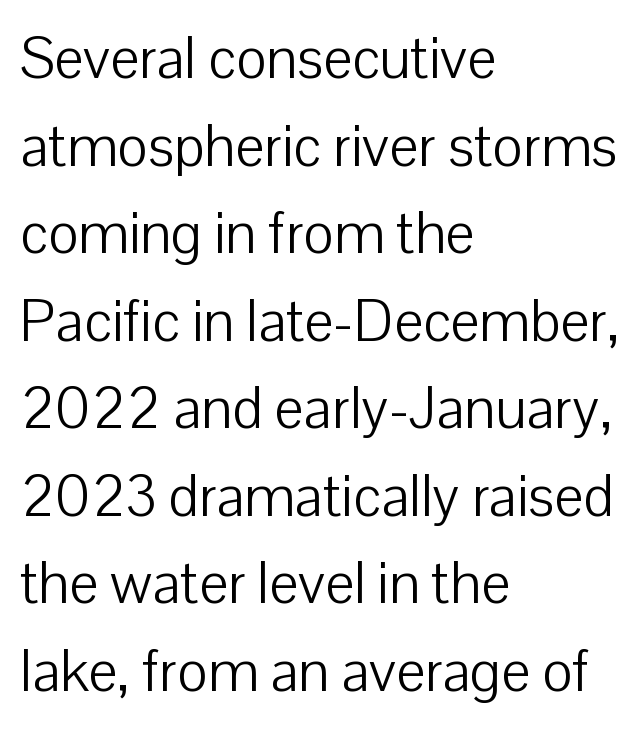
{"serif": "no", "italic": "no", "bold": "no", "weight": "light", "width": "normal", "stroke_contrast": "low", "x_height": "medium", "monospaced": "no", "underline": "no", "align": "left", "line_spacing": "normal", "line_spacing_ratio": 1.51, "letter_spacing": "normal", "letter_spacing_em": 0.0, "glyph_px": 58}
